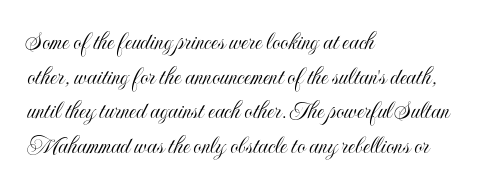
{"underline": "no", "align": "left", "line_spacing": "normal", "line_spacing_ratio": 1.33, "letter_spacing": "normal", "letter_spacing_em": 0.0, "glyph_px": 26}
